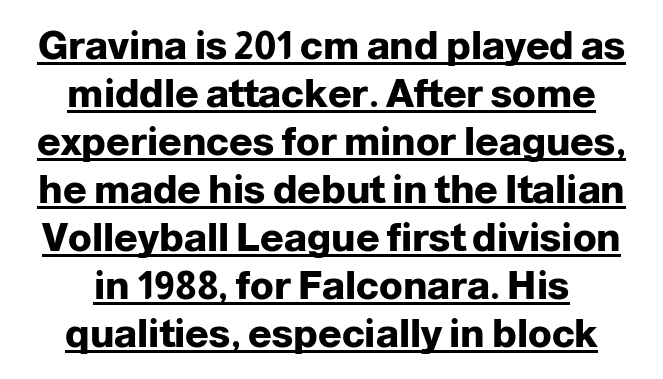
Q: Is the text bold? A: Yes.
Q: Is the text italic (slanted)? A: No, it is upright.
Q: Is the typeface a serif or a sans-serif typeface? A: Sans-serif.
Q: Is the text underlined? A: Yes.
Q: Is the spacing between letters normal or unusually wide? A: Normal.
Q: Width (condensed, normal, or wide)? A: Normal.
Q: Stroke contrast? A: Low.
Q: x-height? A: Medium.
Q: Monospaced? A: No.
